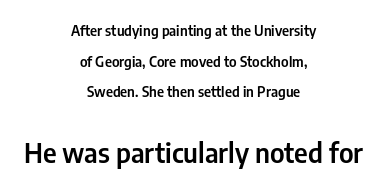
The image shows 27 px text type, upright; set centered, loose line spacing (2.19x), normal letter spacing, not underlined; the second (bottom) block is 1.93x larger.
